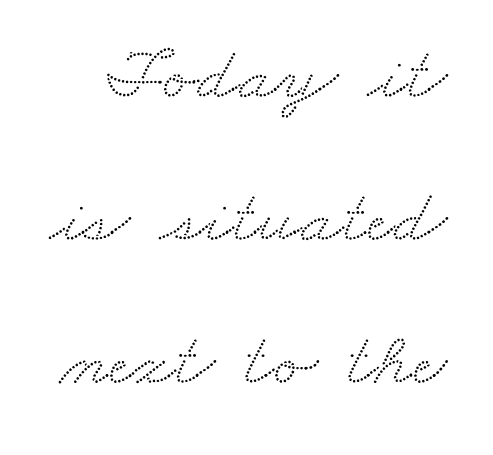
The image shows 75 px wide serif type; set loose line spacing (1.91x), normal letter spacing, not underlined; medium stroke contrast and a small x-height.
